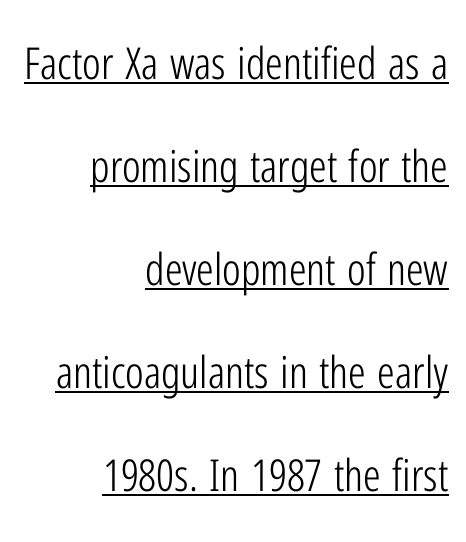
Q: Is the text bold? A: No.
Q: Is the text italic (slanted)? A: No, it is upright.
Q: Is the typeface a serif or a sans-serif typeface? A: Sans-serif.
Q: Is the text underlined? A: Yes.
Q: How is the paragraph aligned? A: Right-aligned.
Q: Is the spacing between letters normal or unusually wide? A: Normal.
Q: Is the spacing between lines tight, normal or loose? A: Loose.
Q: Width (condensed, normal, or wide)? A: Condensed.
Q: Stroke contrast? A: Low.
Q: x-height? A: Medium.
Q: Monospaced? A: No.
